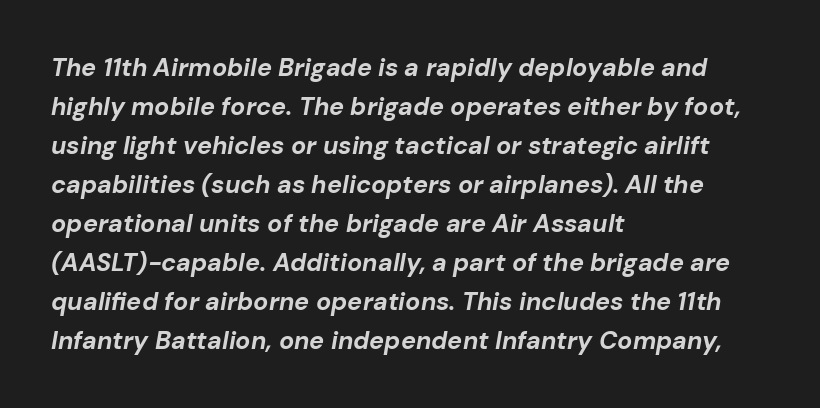
Notice how descenders clear the ascenders below comfortably — that's standard leading. If you drew a line through each stem, it would be angled. Each glyph is drawn with heavy, bold strokes. Casual observation: everything's shoved over to the left.
